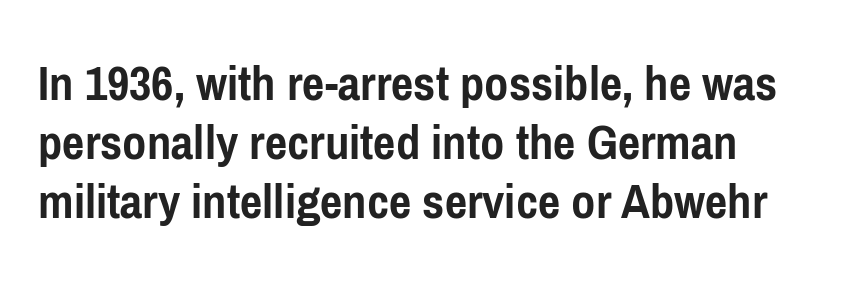
The image shows 53 px semibold, condensed sans-serif type, upright; set left-aligned, tight line spacing (1.11x), normal letter spacing, not underlined; low stroke contrast and a medium x-height.
